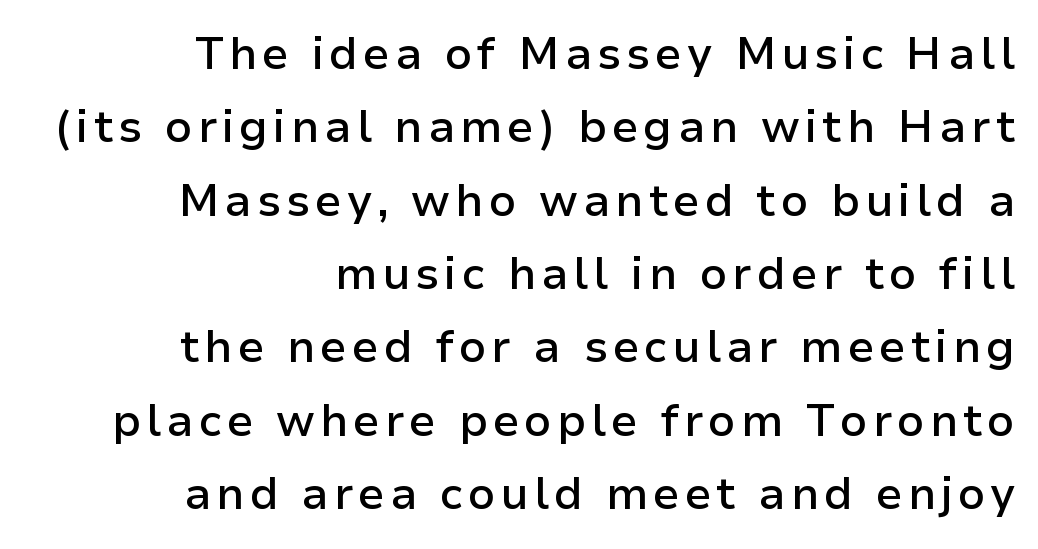
Stroke terminals: plain, sans-serif. Nope, not italic — everything's standing straight. This sample has the flowing, uneven cadence of proportional lettering. The line-height multiplier appears to be the usual default. Its strokes are somewhat broadened, the hallmark of semibold type. The passage shown is not underscored anywhere.
